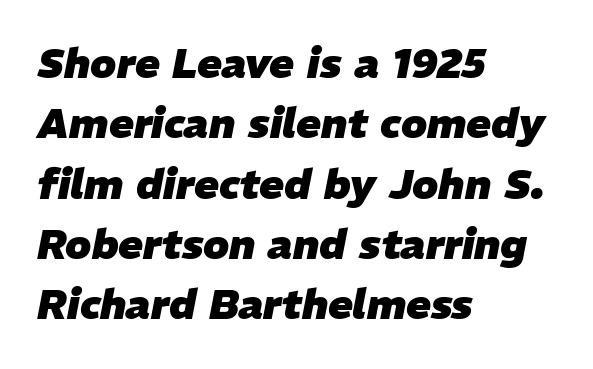
{"italic": "yes", "lean": "right", "slant_degrees": 11, "bold": "yes", "weight": "heavy", "width": "normal", "stroke_contrast": "low", "x_height": "medium", "monospaced": "no", "underline": "no", "align": "left", "line_spacing": "normal", "line_spacing_ratio": 1.47, "letter_spacing": "normal", "letter_spacing_em": 0.0, "glyph_px": 41}
